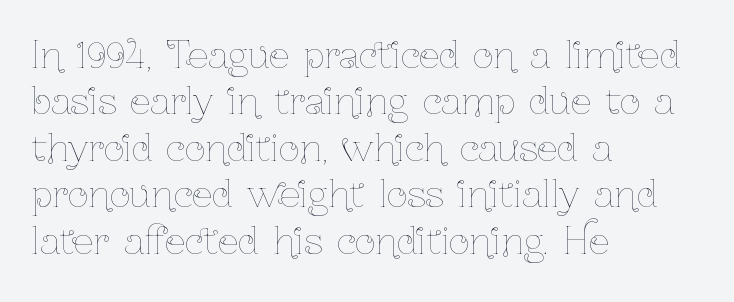
Q: Is the text bold? A: No.
Q: Is the text italic (slanted)? A: No, it is upright.
Q: Is the text underlined? A: No.
Q: How is the paragraph aligned? A: Left-aligned.
Q: Is the spacing between letters normal or unusually wide? A: Normal.
Q: Is the spacing between lines tight, normal or loose? A: Normal.
Q: Width (condensed, normal, or wide)? A: Condensed.
Q: Stroke contrast? A: Low.
Q: x-height? A: Medium.
Q: Monospaced? A: No.
